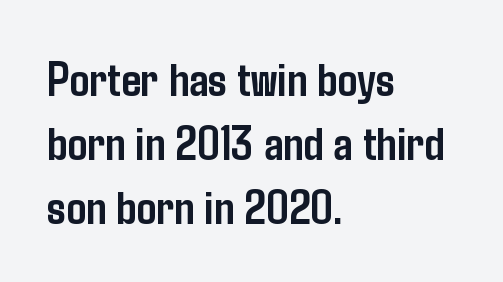
Q: Is the text bold? A: Yes.
Q: Is the text italic (slanted)? A: No, it is upright.
Q: Is the typeface a serif or a sans-serif typeface? A: Sans-serif.
Q: Is the text underlined? A: No.
Q: How is the paragraph aligned? A: Left-aligned.
Q: Is the spacing between letters normal or unusually wide? A: Normal.
Q: Is the spacing between lines tight, normal or loose? A: Normal.
Q: Width (condensed, normal, or wide)? A: Condensed.
Q: Stroke contrast? A: Low.
Q: x-height? A: Medium.
Q: Monospaced? A: No.
